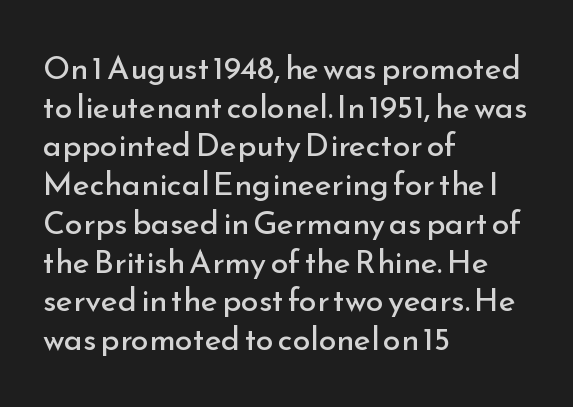
Q: Is the text bold? A: No.
Q: Is the text italic (slanted)? A: No, it is upright.
Q: Is the typeface a serif or a sans-serif typeface? A: Sans-serif.
Q: Is the text underlined? A: No.
Q: How is the paragraph aligned? A: Left-aligned.
Q: Is the spacing between letters normal or unusually wide? A: Normal.
Q: Width (condensed, normal, or wide)? A: Normal.
Q: Stroke contrast? A: Low.
Q: x-height? A: Small.
Q: Monospaced? A: No.
